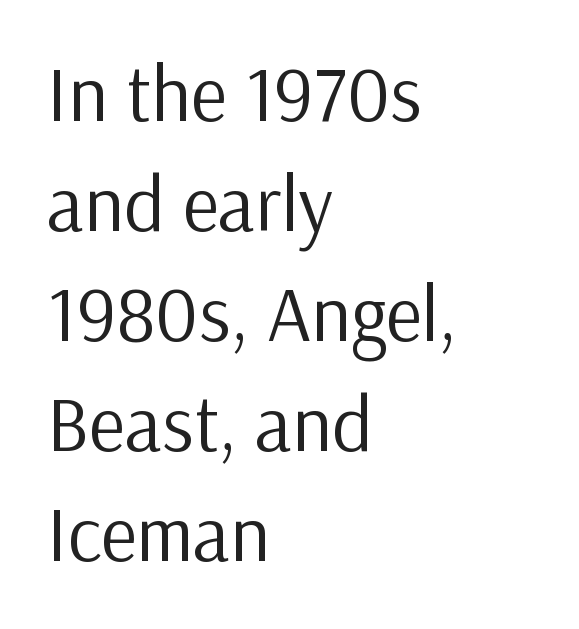
Q: Is the text bold? A: No.
Q: Is the text italic (slanted)? A: No, it is upright.
Q: Is the typeface a serif or a sans-serif typeface? A: Sans-serif.
Q: Is the text underlined? A: No.
Q: How is the paragraph aligned? A: Left-aligned.
Q: Is the spacing between letters normal or unusually wide? A: Normal.
Q: Is the spacing between lines tight, normal or loose? A: Normal.
Q: Width (condensed, normal, or wide)? A: Normal.
Q: Stroke contrast? A: Low.
Q: x-height? A: Medium.
Q: Monospaced? A: No.
